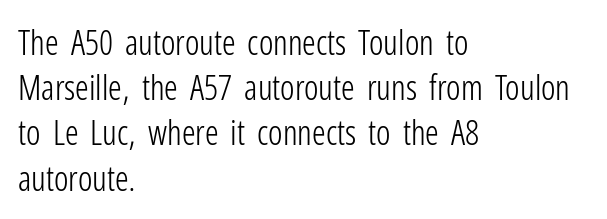
The image shows 34 px light, condensed sans-serif type, upright; set left-aligned, normal line spacing (1.33x), normal letter spacing, not underlined; low stroke contrast and a medium x-height.
